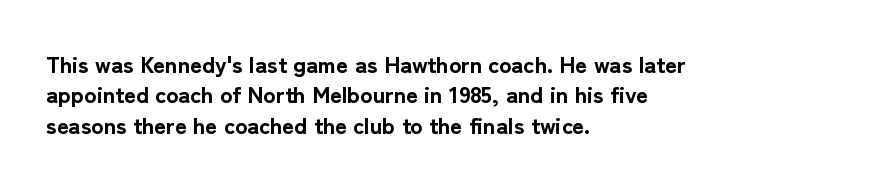
Each word holds together tightly as a unit, with standard inter-letter gaps. Typeset ragged right — the left edge is the straight one. Has an underline been added? It has not. The passage shown stacks its lines at a standard gap. A typesetter would mark this as roman, not italic. The passage shown is emphatically bold.
